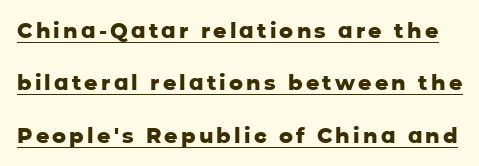
The glyphs have the mass of a bold cut. The lettering is marked with a stroke running underneath it. The block of text is sparse from top to bottom, with ample space between rows. Designer's note — italics off, roman on.
